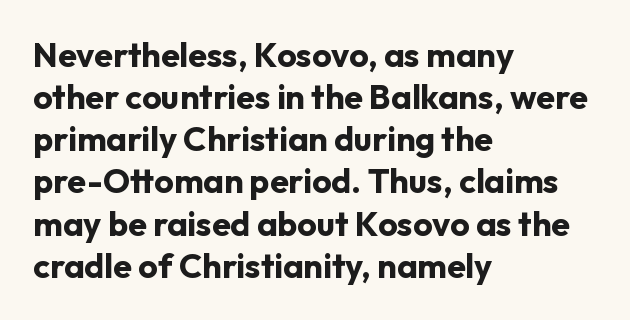
Q: Is the text bold? A: Yes.
Q: Is the text italic (slanted)? A: No, it is upright.
Q: Is the typeface a serif or a sans-serif typeface? A: Sans-serif.
Q: Is the text underlined? A: No.
Q: How is the paragraph aligned? A: Left-aligned.
Q: Is the spacing between letters normal or unusually wide? A: Normal.
Q: Width (condensed, normal, or wide)? A: Normal.
Q: Stroke contrast? A: Low.
Q: x-height? A: Medium.
Q: Monospaced? A: No.
